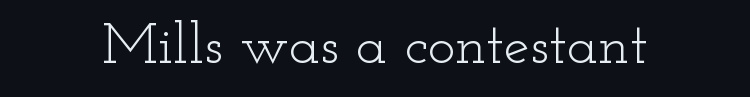
Posture: upright roman. Just letters on the line, the space beneath them empty. Does the type have serifs? Yes, each stem ends in a small foot. The rendering uses natural spacing where letterforms have individual widths. Students, note that the glyphs here touch the page at normal intervals.
